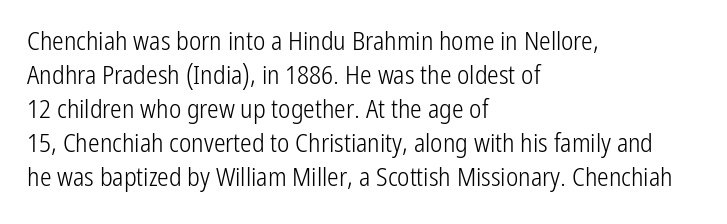
Descenders are the only things crossing below the line. All the whitespace from short lines collects on the right. Characters remain perfectly vertical along every line. The letters sit at their default tracking, neither squeezed nor spread.
